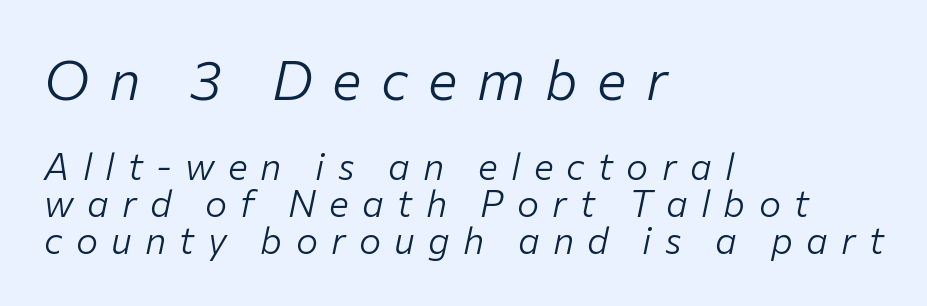
Q: Is the text bold? A: No.
Q: Is the text italic (slanted)? A: Yes, it leans right by about 12 degrees.
Q: Is the text underlined? A: No.
Q: How is the paragraph aligned? A: Left-aligned.
Q: Is the spacing between letters normal or unusually wide? A: Unusually wide.
Q: Is the spacing between lines tight, normal or loose? A: Tight.
Q: Which block of text is set in a larger size, the first (top) or the second (bottom)? A: The first (top) one.
Q: Width (condensed, normal, or wide)? A: Normal.
Q: Stroke contrast? A: Low.
Q: x-height? A: Medium.
Q: Monospaced? A: No.
